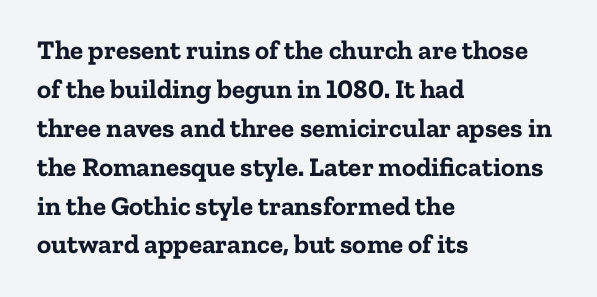
Q: Is the text bold? A: Yes.
Q: Is the text italic (slanted)? A: No, it is upright.
Q: Is the text underlined? A: No.
Q: How is the paragraph aligned? A: Left-aligned.
Q: Is the spacing between letters normal or unusually wide? A: Normal.
Q: Is the spacing between lines tight, normal or loose? A: Normal.
